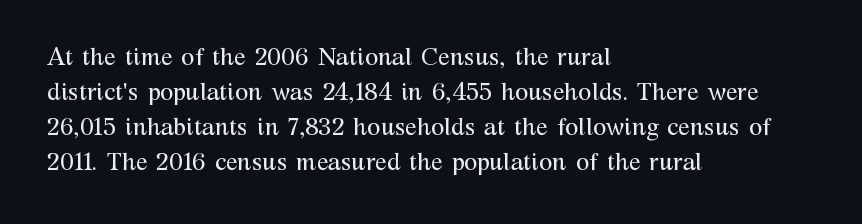
{"italic": "no", "bold": "no", "underline": "no", "align": "left", "line_spacing": "normal", "line_spacing_ratio": 1.46, "letter_spacing": "normal", "letter_spacing_em": 0.0, "glyph_px": 24}
